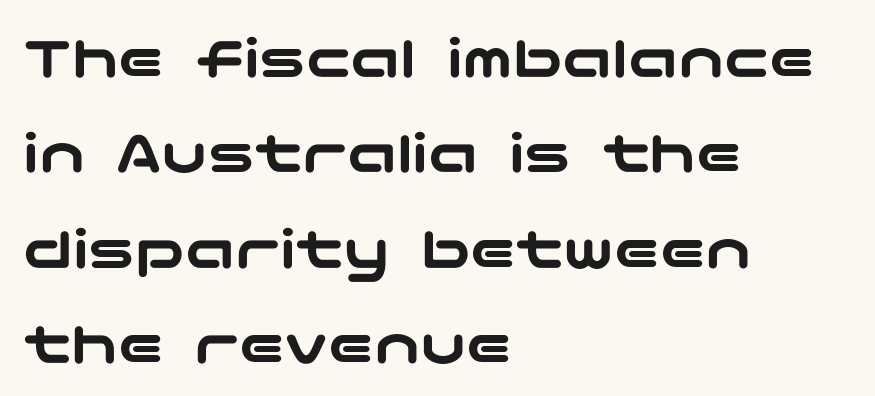
{"serif": "no", "italic": "no", "width": "wide", "stroke_contrast": "low", "x_height": "medium", "underline": "no", "align": "left", "line_spacing": "normal", "line_spacing_ratio": 1.54, "letter_spacing": "normal", "letter_spacing_em": 0.0, "glyph_px": 62}
